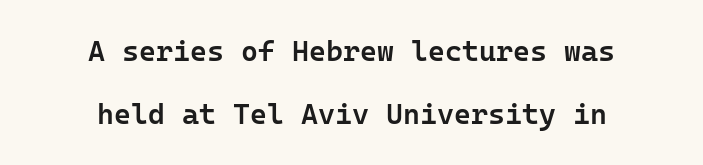
{"serif": "no", "italic": "no", "bold": "semi", "weight": "semibold", "width": "normal", "stroke_contrast": "low", "x_height": "medium", "underline": "no", "align": "center", "line_spacing": "loose", "line_spacing_ratio": 2.16, "letter_spacing": "normal", "letter_spacing_em": 0.0, "glyph_px": 29}
